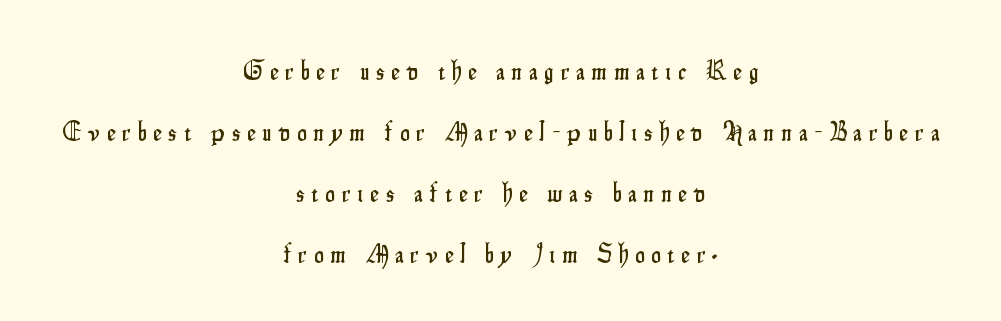
Q: Is the text italic (slanted)? A: No, it is upright.
Q: Is the text underlined? A: No.
Q: How is the paragraph aligned? A: Centered.
Q: Is the spacing between letters normal or unusually wide? A: Unusually wide.
Q: Is the spacing between lines tight, normal or loose? A: Loose.
